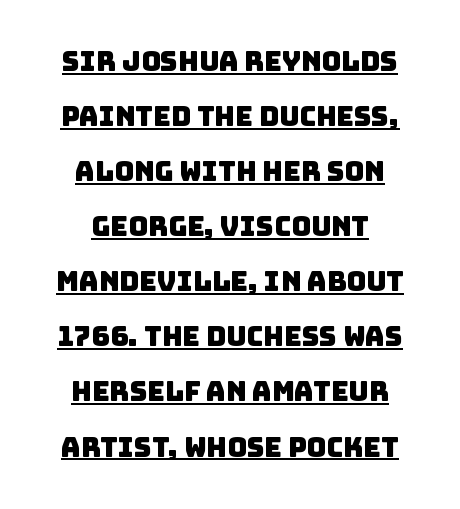
Tracking here is standard; glyphs follow each other at the usual distance. Quick note: interline space is abundant. Notice how the passage keeps no hard edge, just a central spine. Beneath each row of characters lies a ruled line.
